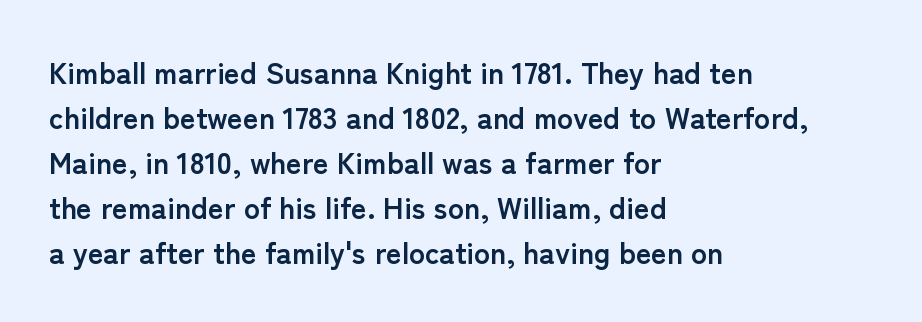
The image shows 30 px semibold sans-serif type, upright; set left-aligned, normal line spacing (1.5x), normal letter spacing, not underlined; low stroke contrast and a medium x-height.
